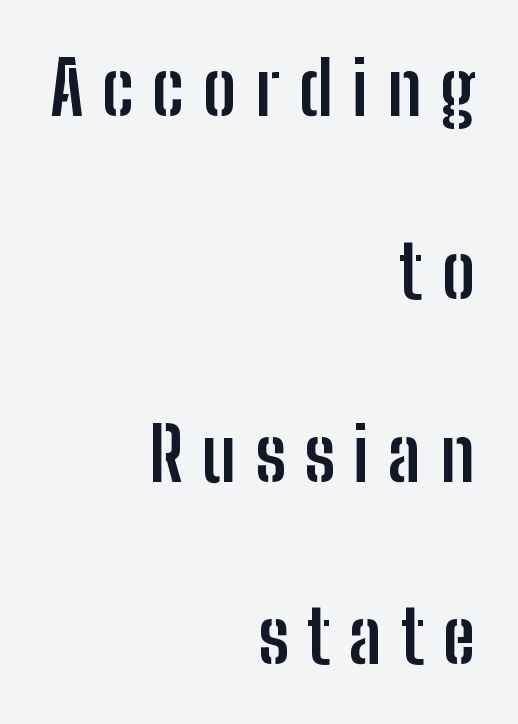
The image shows 74 px semibold, condensed sans-serif type, upright; set right-aligned, loose line spacing (2.47x), unusually wide letter spacing (+0.25 em), not underlined; low stroke contrast and a medium x-height.
